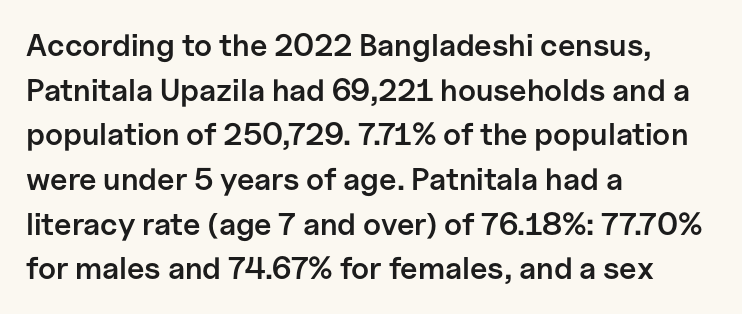
Q: Is the text bold? A: Semi-bold.
Q: Is the text italic (slanted)? A: No, it is upright.
Q: Is the typeface a serif or a sans-serif typeface? A: Sans-serif.
Q: Is the text underlined? A: No.
Q: How is the paragraph aligned? A: Left-aligned.
Q: Is the spacing between letters normal or unusually wide? A: Normal.
Q: Is the spacing between lines tight, normal or loose? A: Normal.
Q: Width (condensed, normal, or wide)? A: Normal.
Q: Stroke contrast? A: Low.
Q: x-height? A: Medium.
Q: Monospaced? A: No.
